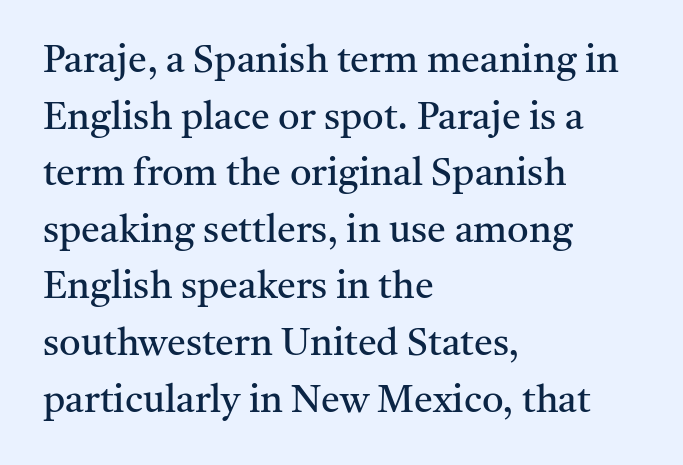
Q: Is the text bold? A: No.
Q: Is the text italic (slanted)? A: No, it is upright.
Q: Is the typeface a serif or a sans-serif typeface? A: Serif.
Q: Is the text underlined? A: No.
Q: How is the paragraph aligned? A: Left-aligned.
Q: Is the spacing between letters normal or unusually wide? A: Normal.
Q: Is the spacing between lines tight, normal or loose? A: Normal.
Q: Width (condensed, normal, or wide)? A: Normal.
Q: Stroke contrast? A: Medium.
Q: x-height? A: Medium.
Q: Monospaced? A: No.
